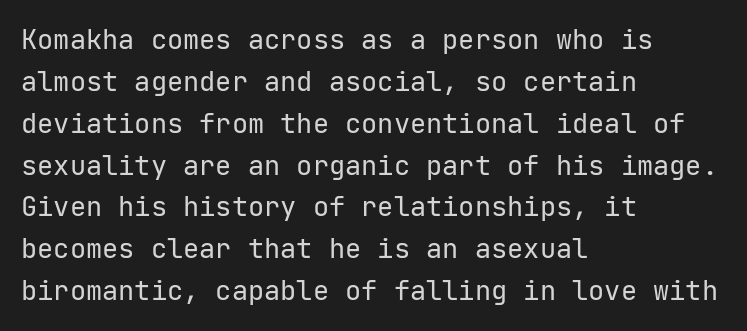
Q: Is the text bold? A: No.
Q: Is the text italic (slanted)? A: No, it is upright.
Q: Is the text underlined? A: No.
Q: How is the paragraph aligned? A: Left-aligned.
Q: Is the spacing between letters normal or unusually wide? A: Normal.
Q: Is the spacing between lines tight, normal or loose? A: Normal.
